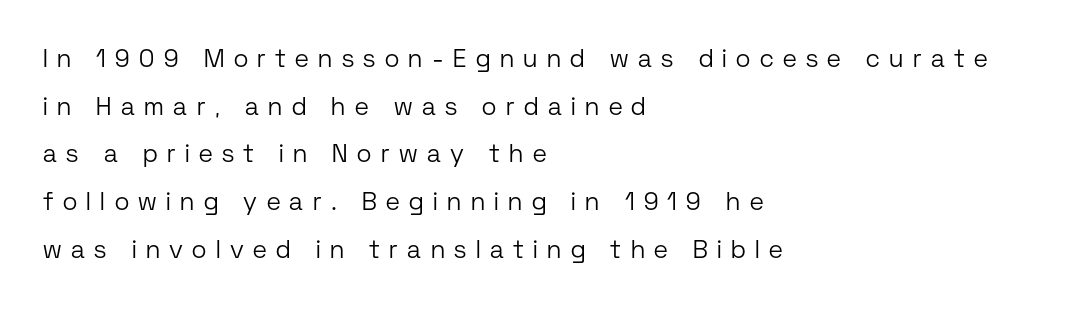
{"italic": "no", "bold": "no", "underline": "no", "align": "left", "line_spacing": "loose", "line_spacing_ratio": 1.91, "letter_spacing": "wide", "letter_spacing_em": 0.38, "glyph_px": 25}
